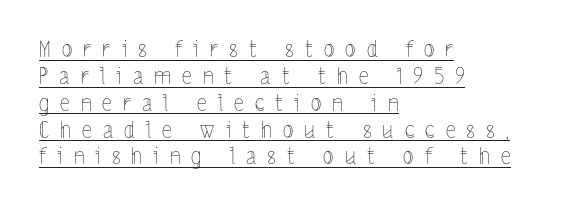
The text block is weighted toward the left margin, trailing off unevenly rightward. Every stem runs plumb, perpendicular to the baseline. Compared with typical body copy, the letter spacing here is much looser. This reads as an unemphasized weight, regular at the heaviest. Each line of the rendering has a horizontal stroke beneath the glyphs.
